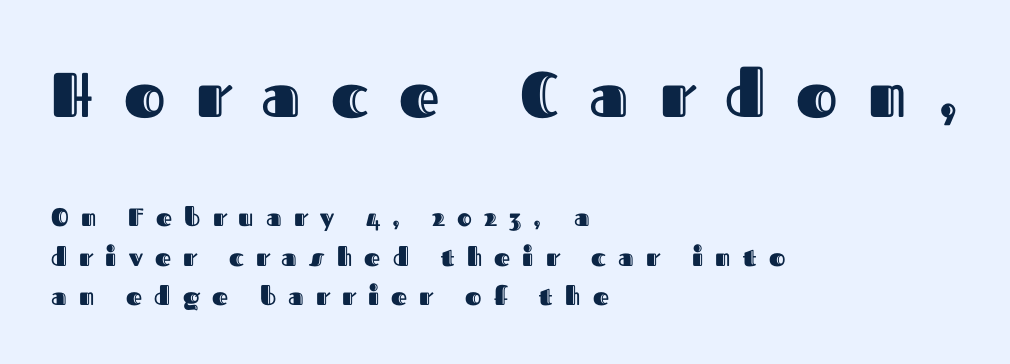
Q: Is the text italic (slanted)? A: No, it is upright.
Q: Is the text underlined? A: No.
Q: How is the paragraph aligned? A: Left-aligned.
Q: Is the spacing between letters normal or unusually wide? A: Unusually wide.
Q: Is the spacing between lines tight, normal or loose? A: Normal.
Q: Which block of text is set in a larger size, the first (top) or the second (bottom)? A: The first (top) one.
Q: Width (condensed, normal, or wide)? A: Normal.
Q: x-height? A: Medium.
Q: Monospaced? A: No.
